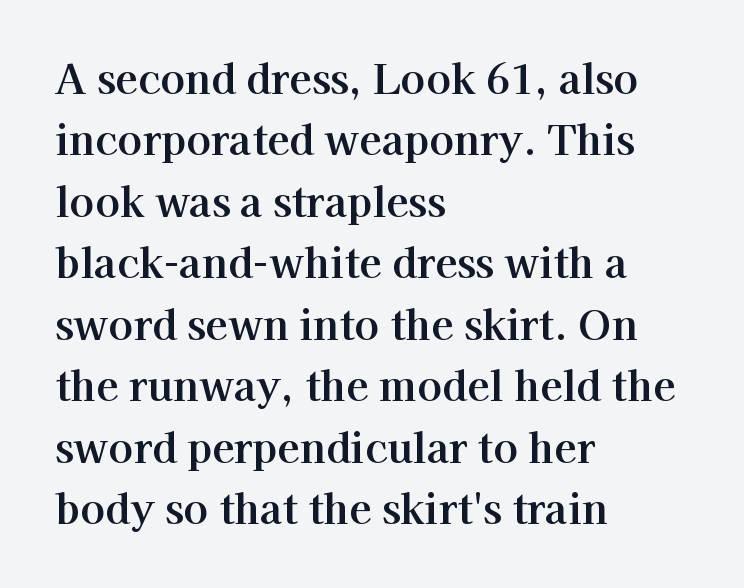
Q: Is the text italic (slanted)? A: No, it is upright.
Q: Is the typeface a serif or a sans-serif typeface? A: Serif.
Q: Is the text underlined? A: No.
Q: How is the paragraph aligned? A: Left-aligned.
Q: Is the spacing between letters normal or unusually wide? A: Normal.
Q: Is the spacing between lines tight, normal or loose? A: Normal.
Q: Width (condensed, normal, or wide)? A: Normal.
Q: Stroke contrast? A: High.
Q: x-height? A: Medium.
Q: Monospaced? A: No.
